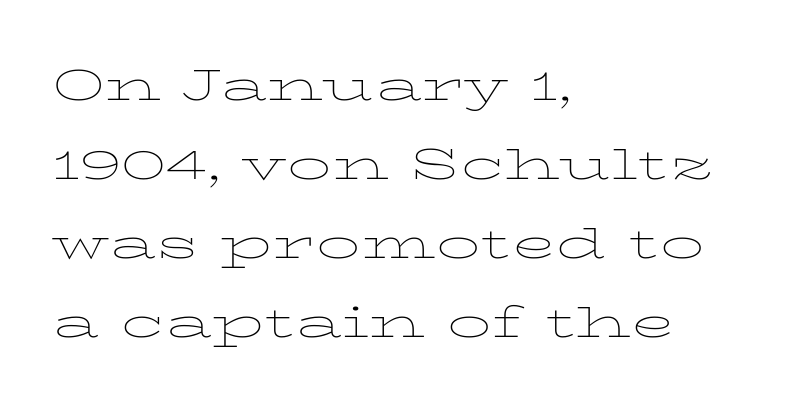
The image shows 58 px thin, wide type, upright; set left-aligned, normal line spacing (1.36x), normal letter spacing, not underlined; low stroke contrast and a medium x-height.
